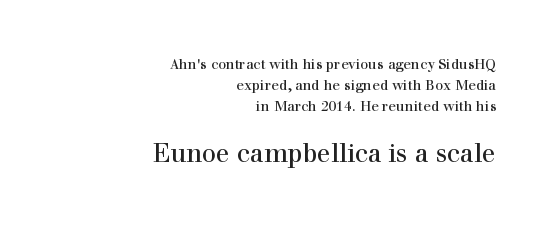
The passage shown is not underscored anywhere. Does the bottom block carry the larger type? Yes, it does. The rendering anchors every line to the right-hand side. What stands out about the letter spacing? Nothing — it is the standard amount. A normal amount of white space separates one row of letters from the next.
